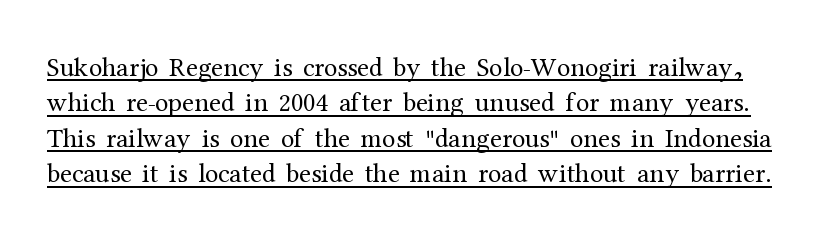
Stems and bowls with no extra thickness — not bold. In terms of leading, this rendering sits right in the middle. Emphasis is given by a line drawn under the lettering. The font's upright variant was chosen for this text. This rendering leaves character spacing at its baseline value.
